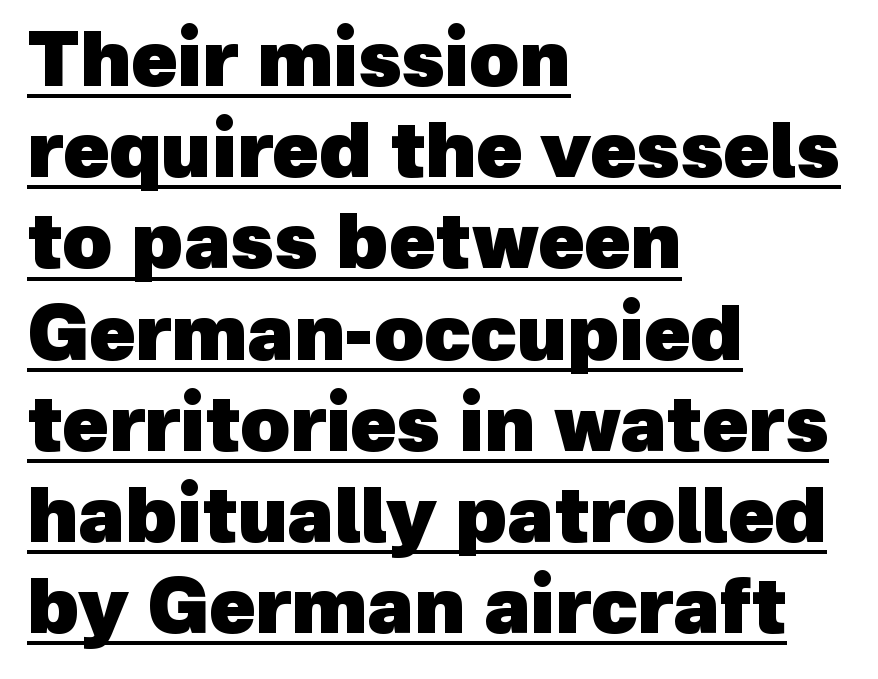
The image shows 76 px heavy sans-serif type; set left-aligned, line spacing 1.2x, normal letter spacing, underlined; a medium x-height.
